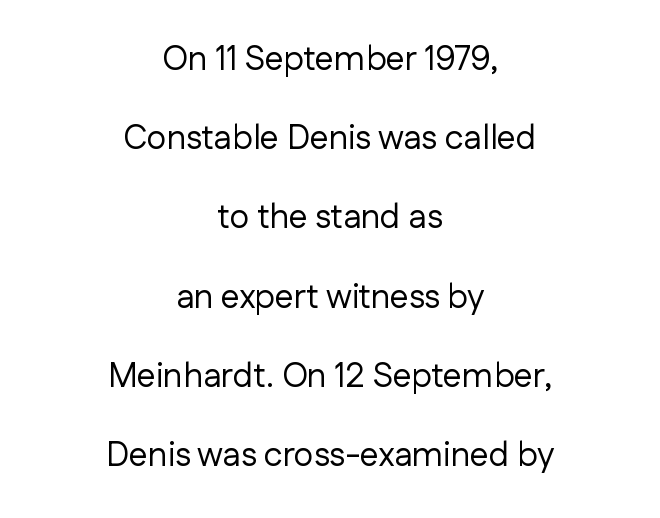
{"serif": "no", "italic": "no", "bold": "no", "weight": "regular", "width": "normal", "stroke_contrast": "low", "x_height": "medium", "monospaced": "no", "underline": "no", "align": "center", "line_spacing": "loose", "line_spacing_ratio": 2.33, "letter_spacing": "normal", "letter_spacing_em": 0.0, "glyph_px": 34}
